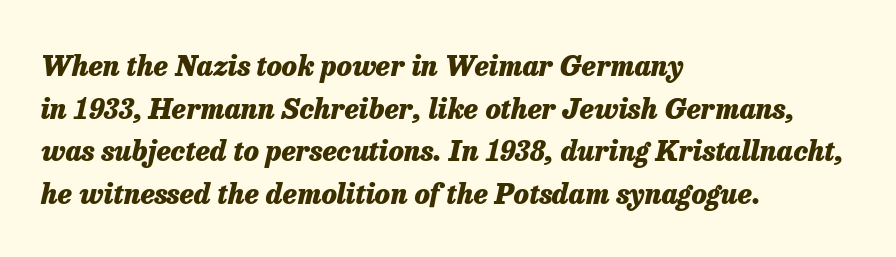
Q: Is the text bold? A: Yes.
Q: Is the text italic (slanted)? A: Yes, it leans right by about 13 degrees.
Q: Is the text underlined? A: No.
Q: How is the paragraph aligned? A: Left-aligned.
Q: Is the spacing between letters normal or unusually wide? A: Normal.
Q: Is the spacing between lines tight, normal or loose? A: Normal.
Q: Width (condensed, normal, or wide)? A: Normal.
Q: Stroke contrast? A: Low.
Q: x-height? A: Medium.
Q: Monospaced? A: No.
